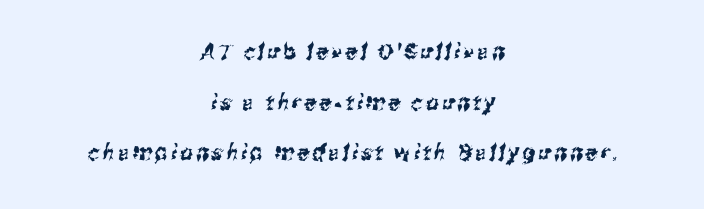
The image shows 22 px text type; set centered, loose line spacing (2.3x), not underlined.
